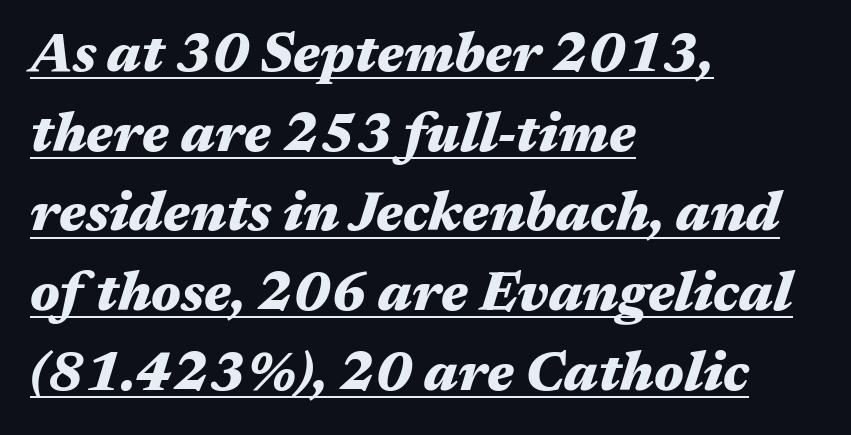
{"italic": "yes", "lean": "right", "slant_degrees": 17, "bold": "yes", "weight": "heavy", "width": "wide", "stroke_contrast": "medium", "x_height": "medium", "monospaced": "no", "underline": "yes", "align": "left", "line_spacing": "normal", "line_spacing_ratio": 1.45, "letter_spacing": "normal", "letter_spacing_em": 0.0, "glyph_px": 55}
